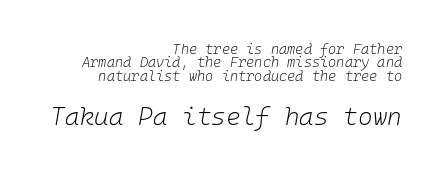
The image shows 25 px text type, italic (leaning right); set right-aligned, tight line spacing (0.96x), normal letter spacing, not underlined; the second (bottom) block is 1.79x larger.
